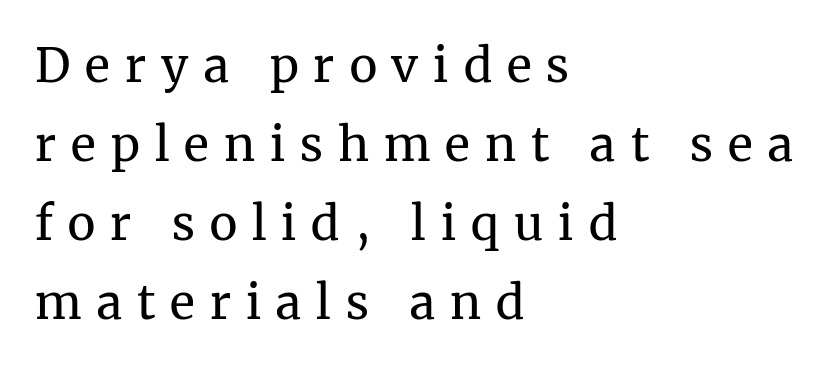
{"serif": "yes", "italic": "no", "bold": "no", "weight": "regular", "width": "normal", "stroke_contrast": "medium", "x_height": "medium", "monospaced": "no", "underline": "no", "align": "left", "line_spacing": "normal", "line_spacing_ratio": 1.68, "letter_spacing": "wide", "letter_spacing_em": 0.32, "glyph_px": 47}
